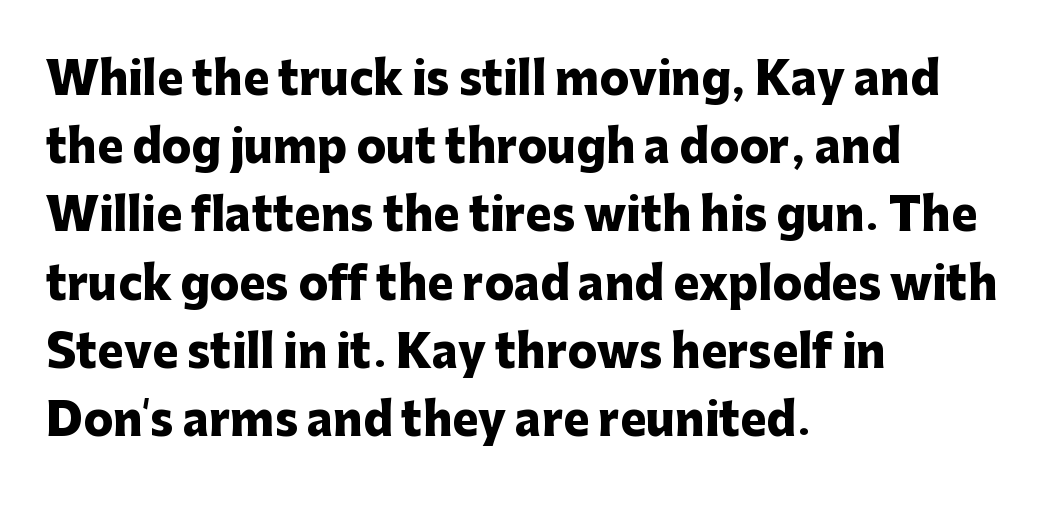
The image shows 44 px heavy sans-serif type, upright; set left-aligned, normal line spacing (1.55x), normal letter spacing, not underlined; low stroke contrast and a medium x-height.
